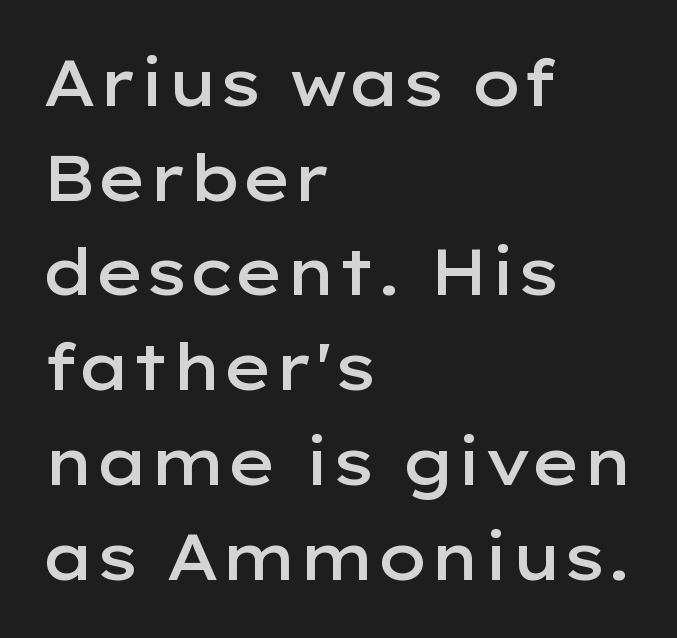
The typography opts for an upright posture over an oblique one. The passage shown is typeset with a sans-serif family. This is the in-between weight designers call semibold or demi. These lines are rendered in a variable-pitch font. The string is rendered with underlining switched off. The horizontal fit of the characters is conventional and even.
